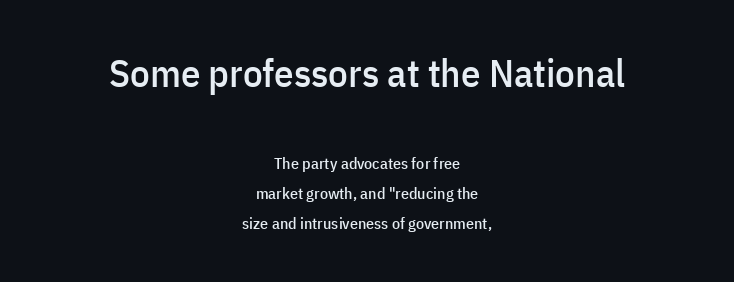
{"serif": "no", "italic": "no", "width": "condensed", "stroke_contrast": "low", "x_height": "medium", "monospaced": "no", "underline": "no", "align": "center", "line_spacing_ratio": 1.89, "letter_spacing": "normal", "letter_spacing_em": 0.0, "larger_block": "first", "size_ratio": 2.44, "glyph_px": 39}
